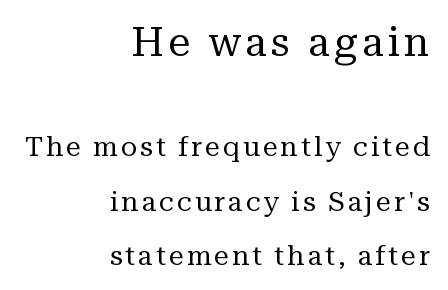
Q: Is the text bold? A: No.
Q: Is the text italic (slanted)? A: No, it is upright.
Q: Is the typeface a serif or a sans-serif typeface? A: Serif.
Q: Is the text underlined? A: No.
Q: How is the paragraph aligned? A: Right-aligned.
Q: Is the spacing between lines tight, normal or loose? A: Loose.
Q: Which block of text is set in a larger size, the first (top) or the second (bottom)? A: The first (top) one.
Q: Width (condensed, normal, or wide)? A: Normal.
Q: Stroke contrast? A: Medium.
Q: x-height? A: Medium.
Q: Monospaced? A: No.
